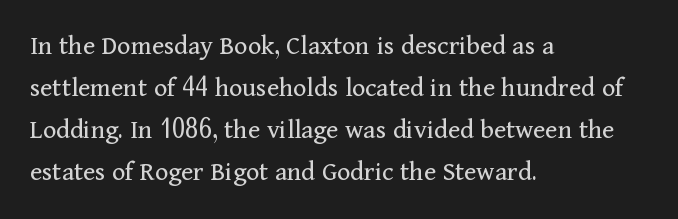
{"serif": "yes", "italic": "no", "bold": "no", "weight": "regular", "width": "normal", "stroke_contrast": "medium", "x_height": "medium", "monospaced": "no", "underline": "no", "align": "left", "line_spacing": "normal", "line_spacing_ratio": 1.5, "letter_spacing": "normal", "letter_spacing_em": 0.0, "glyph_px": 28}
